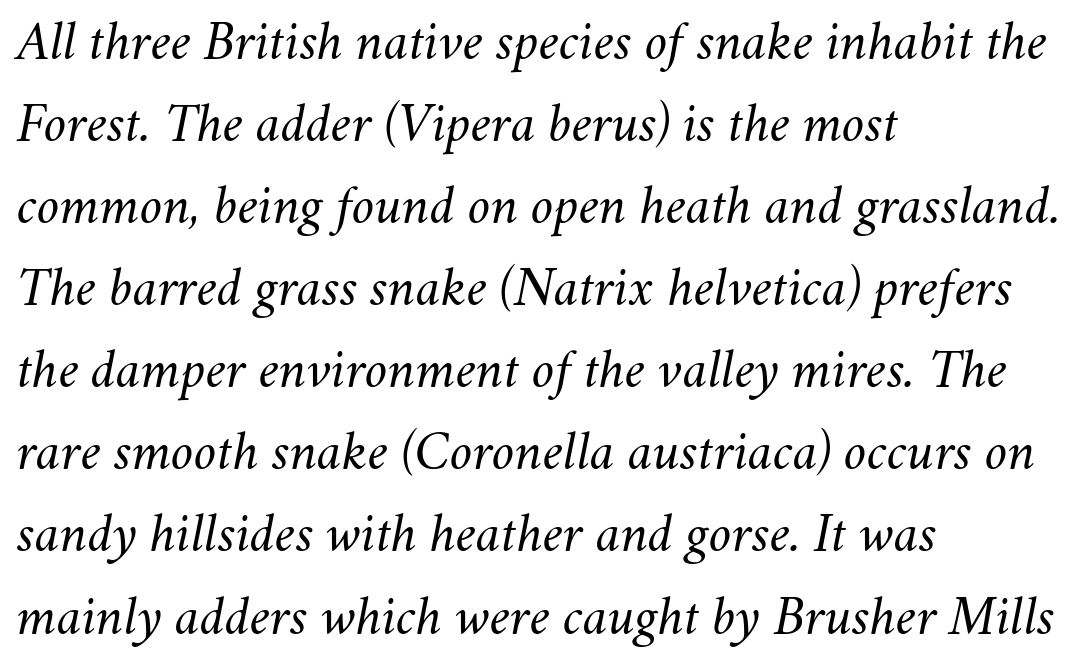
The image shows 57 px light type, italic (leaning right); set left-aligned, normal line spacing (1.44x), normal letter spacing, not underlined; medium stroke contrast and a small x-height.
